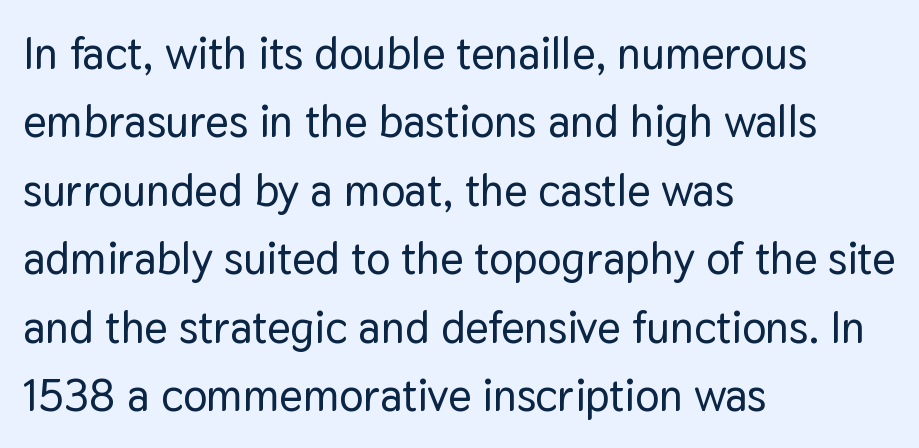
Q: Is the text italic (slanted)? A: No, it is upright.
Q: Is the typeface a serif or a sans-serif typeface? A: Sans-serif.
Q: Is the text underlined? A: No.
Q: How is the paragraph aligned? A: Left-aligned.
Q: Is the spacing between letters normal or unusually wide? A: Normal.
Q: Is the spacing between lines tight, normal or loose? A: Normal.
Q: Width (condensed, normal, or wide)? A: Normal.
Q: Stroke contrast? A: Low.
Q: x-height? A: Medium.
Q: Monospaced? A: No.
